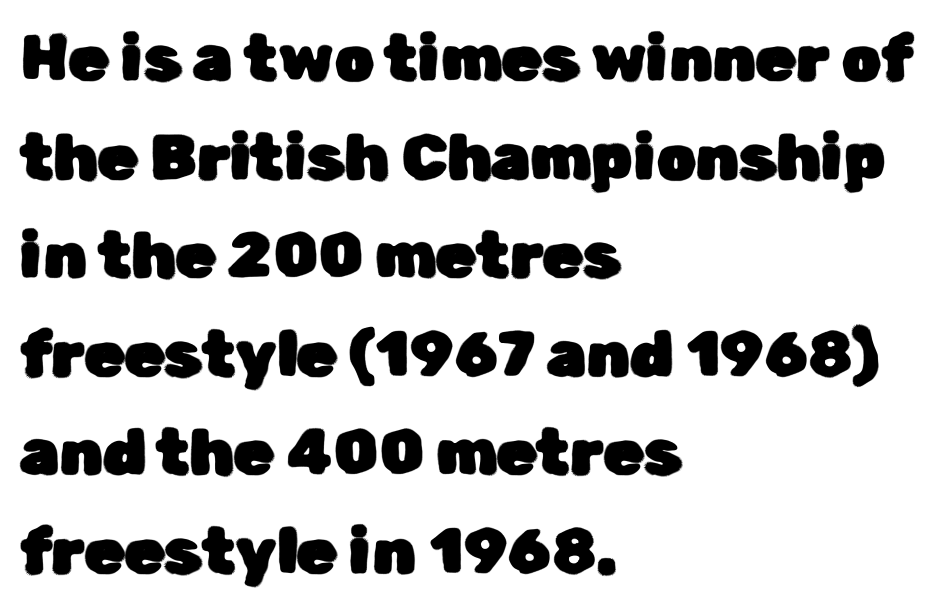
Underline: absent. Posture: straight, roman, zero tilt. Rows of type keep a routine distance in the vertical direction. Look at the tracking — it's just the regular setting, nothing added. A student would call this left alignment; a typographer would say flush left, rag right.
